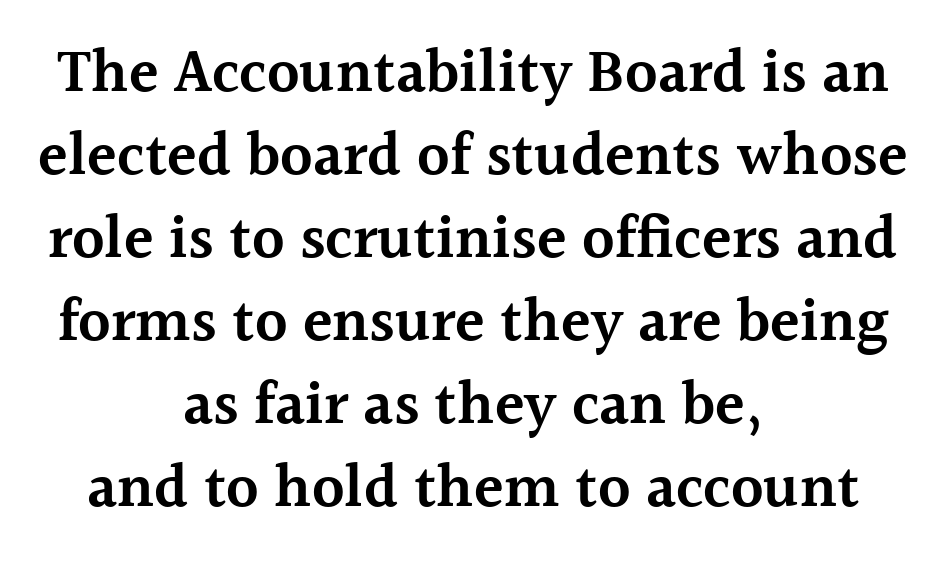
Q: Is the text bold? A: Semi-bold.
Q: Is the text italic (slanted)? A: No, it is upright.
Q: Is the typeface a serif or a sans-serif typeface? A: Serif.
Q: Is the text underlined? A: No.
Q: How is the paragraph aligned? A: Centered.
Q: Is the spacing between letters normal or unusually wide? A: Normal.
Q: Is the spacing between lines tight, normal or loose? A: Normal.
Q: Width (condensed, normal, or wide)? A: Normal.
Q: x-height? A: Medium.
Q: Monospaced? A: No.
